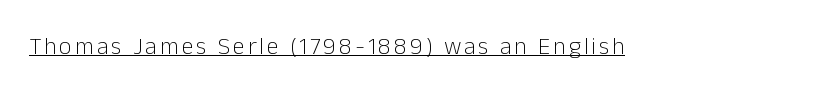
{"italic": "no", "bold": "no", "underline": "yes", "glyph_px": 24}
